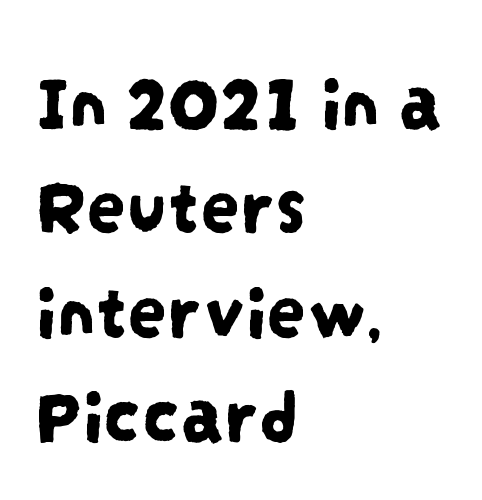
{"serif": "no", "width": "condensed", "stroke_contrast": "low", "x_height": "large", "monospaced": "no", "underline": "no", "align": "left", "line_spacing": "normal", "line_spacing_ratio": 1.32, "letter_spacing": "normal", "letter_spacing_em": 0.0, "glyph_px": 79}
